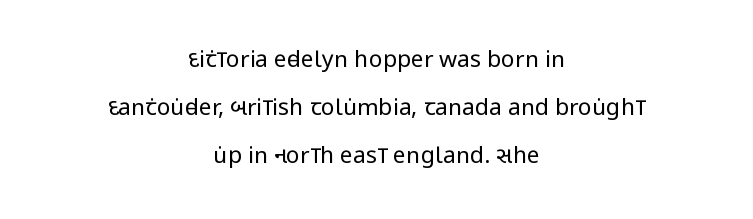
The image shows 23 px text type, upright; set centered, loose line spacing (2.08x), normal letter spacing, not underlined.
